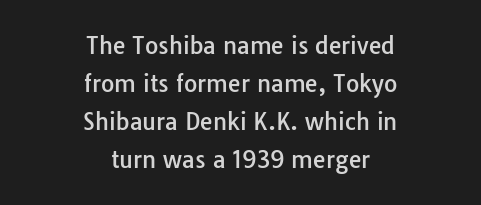
The image shows 23 px text type, upright; set centered, normal line spacing (1.65x), normal letter spacing, not underlined.
